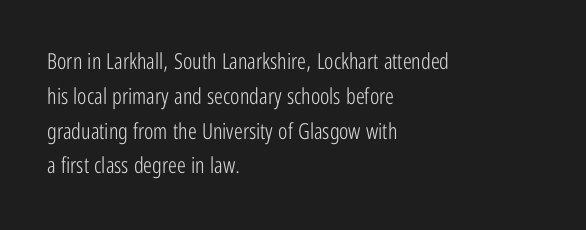
{"italic": "no", "bold": "no", "underline": "no", "align": "left", "line_spacing": "normal", "line_spacing_ratio": 1.58, "letter_spacing": "normal", "letter_spacing_em": 0.0, "glyph_px": 22}
